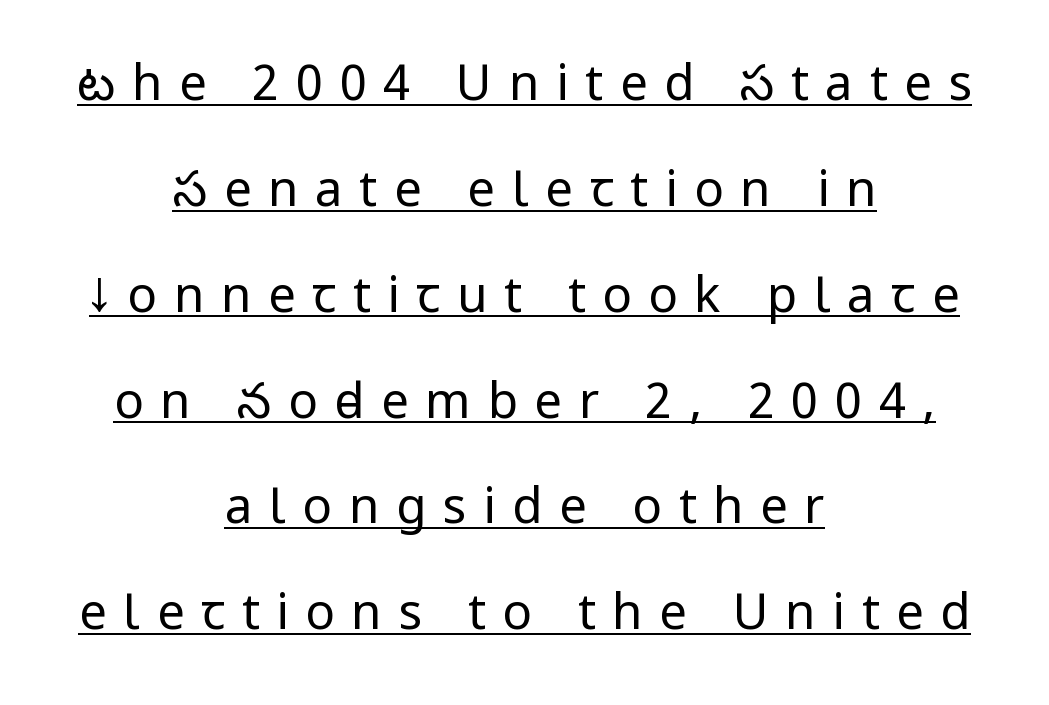
The image shows 49 px regular-weight, condensed sans-serif type, upright; set centered, loose line spacing (2.16x), unusually wide letter spacing (+0.34 em), underlined; low stroke contrast.
